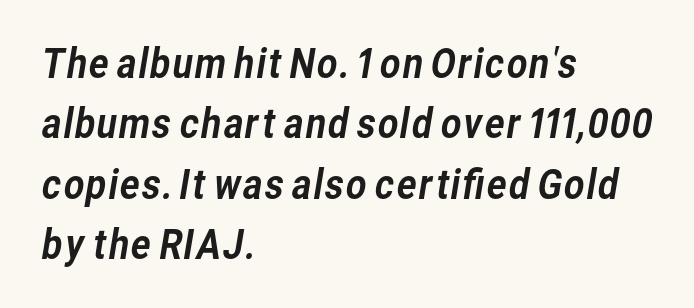
Here the designer chose a conventional face with non-uniform glyph widths. Has an underline been added? It has not. Is the letter spacing exaggerated? No — it looks like the ordinary default. The designer went with a sans here, leaving each stem footless. This sample is left-justified, so line endings fall wherever the words run out.
